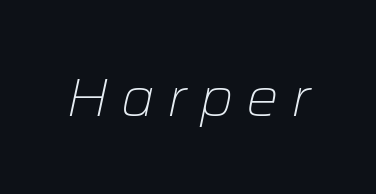
Q: Is the text bold? A: No.
Q: Is the text italic (slanted)? A: Yes, it leans right by about 12 degrees.
Q: Is the text underlined? A: No.
Q: Is the spacing between letters normal or unusually wide? A: Unusually wide.
Q: Width (condensed, normal, or wide)? A: Normal.
Q: Stroke contrast? A: Low.
Q: x-height? A: Medium.
Q: Monospaced? A: No.
